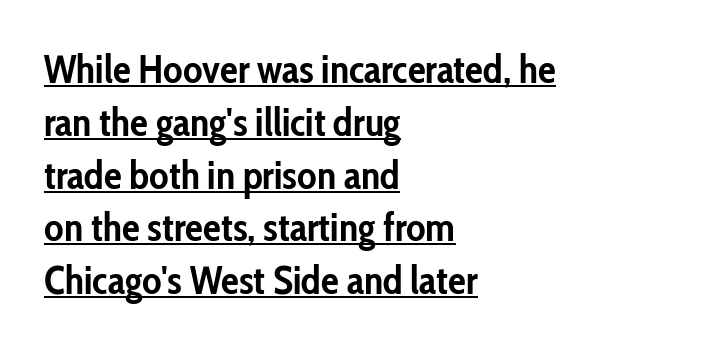
{"serif": "no", "italic": "no", "bold": "yes", "weight": "semibold", "width": "condensed", "stroke_contrast": "low", "x_height": "medium", "monospaced": "no", "underline": "yes", "align": "left", "line_spacing": "normal", "line_spacing_ratio": 1.32, "letter_spacing": "normal", "letter_spacing_em": 0.0, "glyph_px": 40}
